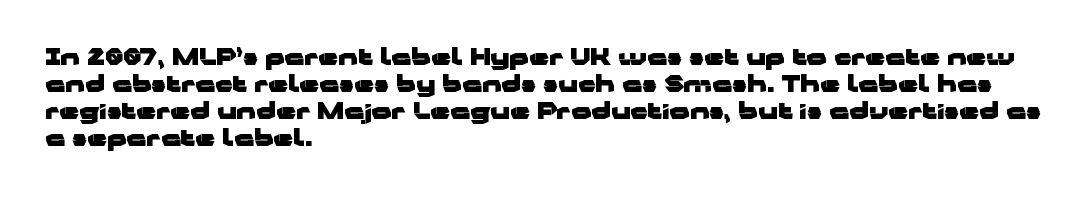
The image shows 22 px bold type, upright; set left-aligned, line spacing 1.22x, normal letter spacing, not underlined.
